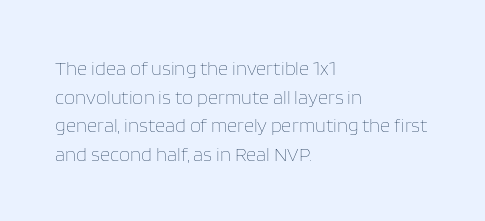
Q: Is the text bold? A: No.
Q: Is the text italic (slanted)? A: No, it is upright.
Q: Is the text underlined? A: No.
Q: How is the paragraph aligned? A: Left-aligned.
Q: Is the spacing between letters normal or unusually wide? A: Normal.
Q: Is the spacing between lines tight, normal or loose? A: Normal.
